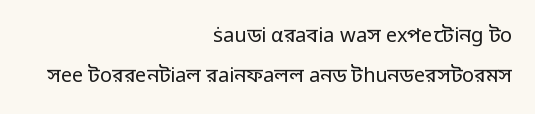
Casual observation: everything's shoved over to the right. Baseline-to-baseline distance is far greater than the letter height. The letters stand upright; this is a roman face. Does extra space separate the letters? No, they use regular spacing. The foot of each line stays bare and open. The strokes carry an ordinary text weight at most.
